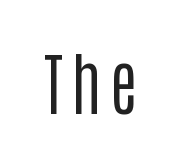
The image shows 68 px regular-weight, condensed sans-serif type, upright; set not underlined; low stroke contrast and a large x-height.
